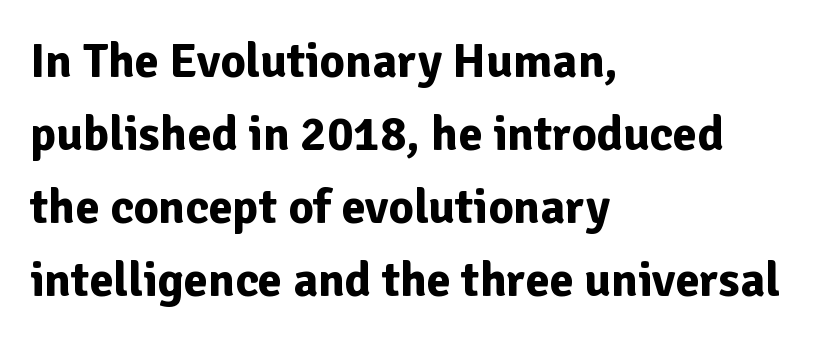
In terms of leading, this rendering sits right in the middle. The letters carry no serifs — their stems end cleanly without finishing strokes. Rendered with straight, roman letterforms. The setting favours the left margin, as ordinary paragraphs usually do.
